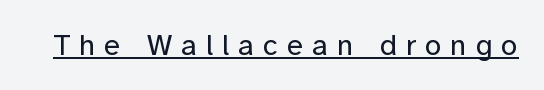
Type style note: lacks serifs. Here the designer chose a conventional face with non-uniform glyph widths. Like a heading marked for emphasis, these lines bear an underscore. Heaviness? Minimal to ordinary, like unemphasized prose. These lines were composed using upright roman letters. Compared with typical body copy, the letter spacing here is much looser.
